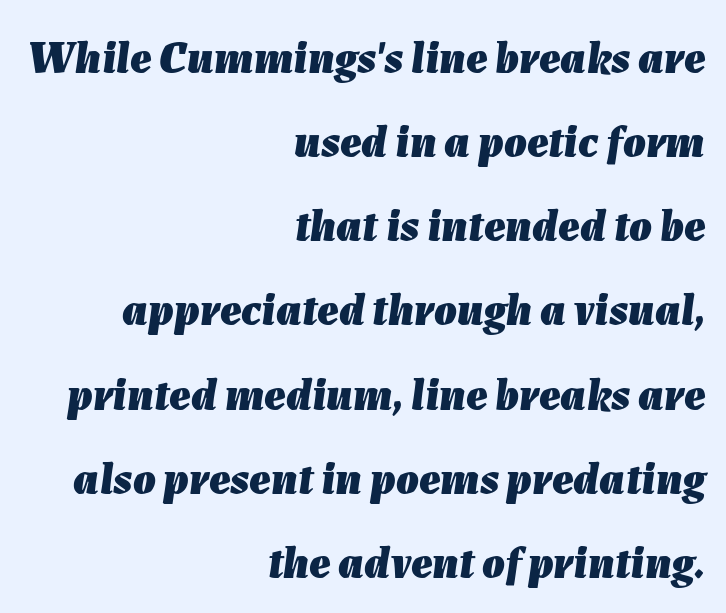
{"italic": "yes", "lean": "right", "slant_degrees": 7, "bold": "yes", "weight": "heavy", "width": "normal", "stroke_contrast": "low", "x_height": "medium", "monospaced": "no", "underline": "no", "align": "right", "line_spacing_ratio": 1.87, "letter_spacing": "normal", "letter_spacing_em": 0.0, "glyph_px": 45}
